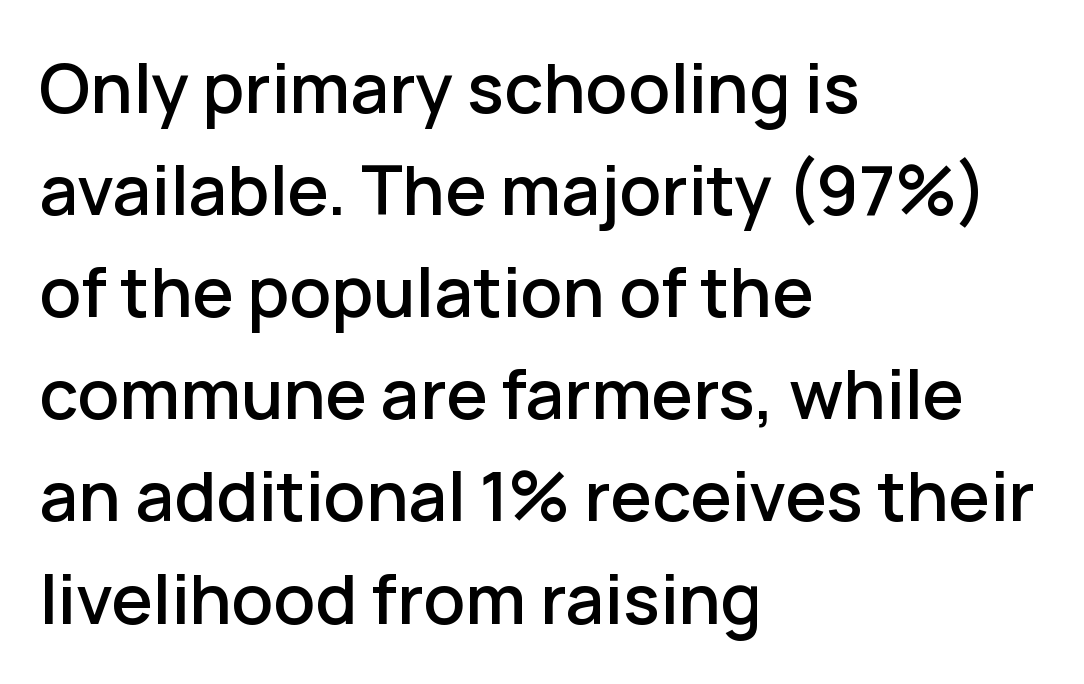
The image shows 69 px sans-serif type, upright; set left-aligned, normal line spacing (1.48x), normal letter spacing, not underlined; low stroke contrast and a medium x-height.
